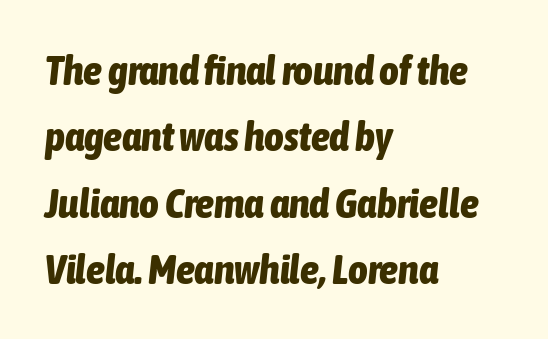
Alignment: flush left. Each letter keeps its own natural width here, so spacing adapts to shape. The horizontal fit of the characters is conventional and even. The letters are slanted; this is an italic face.
